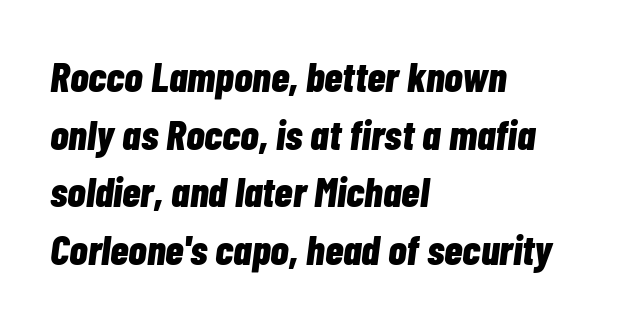
Compared with typical body copy, the letter spacing here is the same. Where is the straight margin? On the left. How would I describe the line gaps? Plain and ordinary. You'd pick this weight for a headline — it's a proper bold.
